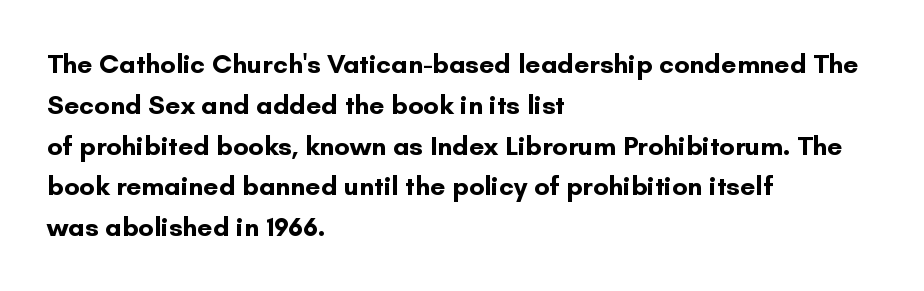
Q: Is the text bold? A: Yes.
Q: Is the text italic (slanted)? A: No, it is upright.
Q: Is the text underlined? A: No.
Q: How is the paragraph aligned? A: Left-aligned.
Q: Is the spacing between letters normal or unusually wide? A: Normal.
Q: Is the spacing between lines tight, normal or loose? A: Normal.
